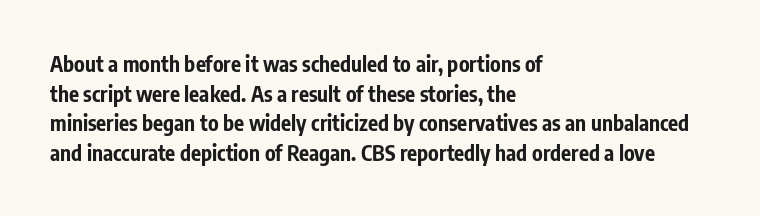
{"italic": "no", "bold": "yes", "underline": "no", "align": "left", "line_spacing": "normal", "line_spacing_ratio": 1.41, "letter_spacing": "normal", "letter_spacing_em": 0.0, "glyph_px": 21}
